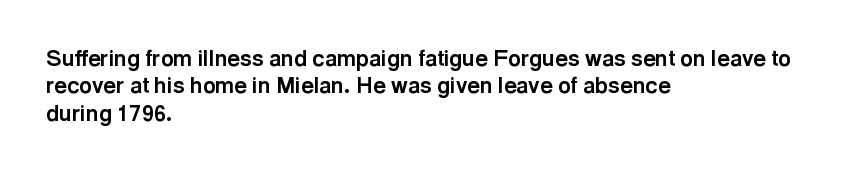
Chunky letters — that's bold for sure. Caption: standard tracking, unaltered. Descenders are the only things crossing below the line. Typeset ragged right — the left edge is the straight one. The letters stand upright; this is a roman face.
